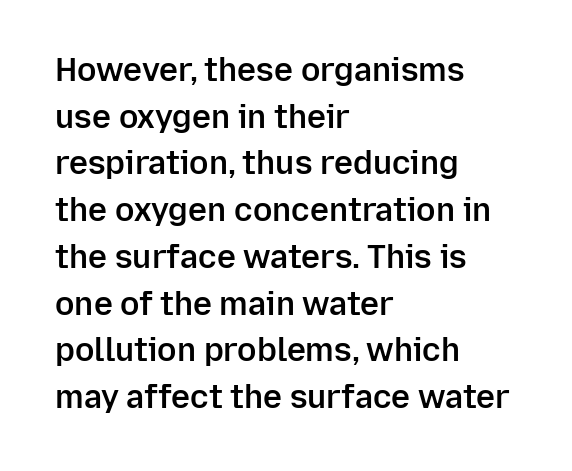
The image shows 32 px semibold sans-serif type, upright; set left-aligned, normal line spacing (1.46x), normal letter spacing, not underlined; low stroke contrast and a medium x-height.
